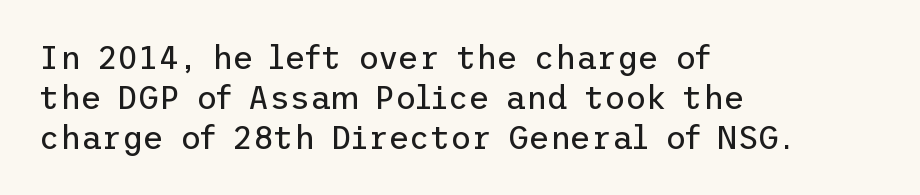
The image shows 32 px regular-weight sans-serif type, upright; set left-aligned, normal line spacing (1.25x), normal letter spacing, not underlined; low stroke contrast and a medium x-height.
